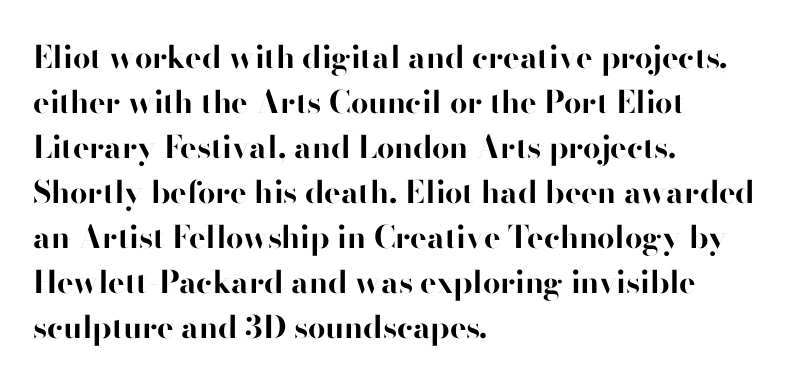
Ordinary non-slanted type is in use. This sample uses plain, unmodified letter spacing. Just letters on the line, the space beneath them empty. In terms of weight, the rendering is a true, heavy bold.
